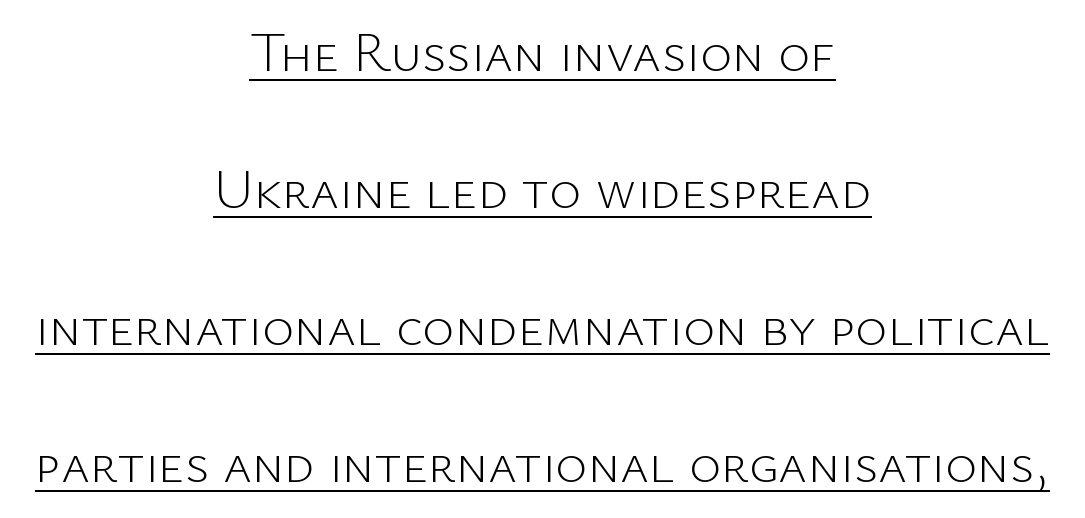
{"serif": "no", "italic": "no", "bold": "no", "weight": "light", "width": "normal", "stroke_contrast": "low", "x_height": "medium", "monospaced": "no", "underline": "yes", "align": "center", "line_spacing": "loose", "line_spacing_ratio": 2.49, "letter_spacing": "normal", "letter_spacing_em": 0.0, "glyph_px": 55}
